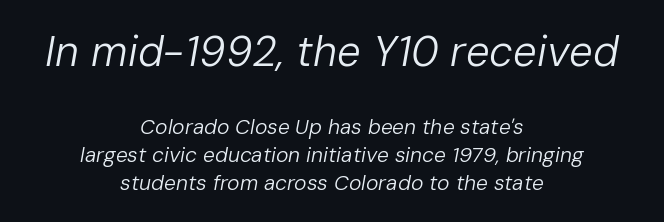
Q: Is the text bold? A: No.
Q: Is the text italic (slanted)? A: Yes, it leans right by about 10 degrees.
Q: Is the text underlined? A: No.
Q: How is the paragraph aligned? A: Centered.
Q: Is the spacing between letters normal or unusually wide? A: Normal.
Q: Is the spacing between lines tight, normal or loose? A: Normal.
Q: Which block of text is set in a larger size, the first (top) or the second (bottom)? A: The first (top) one.
Q: Width (condensed, normal, or wide)? A: Normal.
Q: Stroke contrast? A: Low.
Q: x-height? A: Medium.
Q: Monospaced? A: No.
